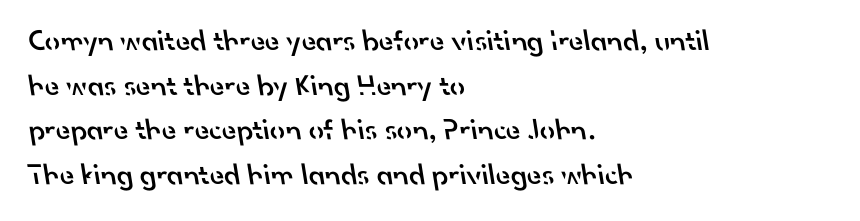
{"serif": "no", "bold": "semi", "weight": "semibold", "width": "normal", "stroke_contrast": "low", "x_height": "small", "monospaced": "no", "underline": "no", "align": "left", "line_spacing": "normal", "line_spacing_ratio": 1.49, "letter_spacing": "normal", "letter_spacing_em": 0.0, "glyph_px": 30}
